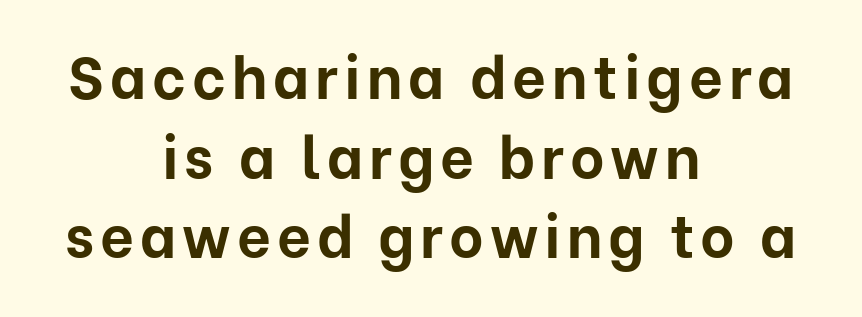
{"serif": "no", "italic": "no", "bold": "yes", "weight": "bold", "width": "normal", "stroke_contrast": "low", "x_height": "medium", "monospaced": "no", "underline": "no", "align": "center", "line_spacing": "normal", "line_spacing_ratio": 1.35, "glyph_px": 59}
